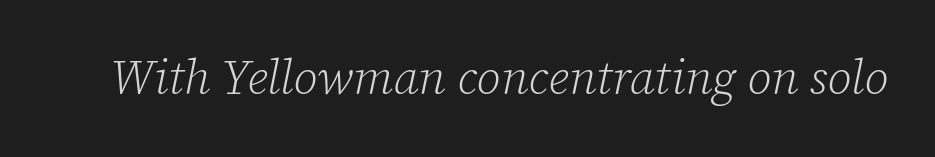
Serif or sans? Serif — the stroke terminals have little feet. Each letter keeps its own natural width here, so spacing adapts to shape. Posture: slanted. The foot of each line stays bare and open.
